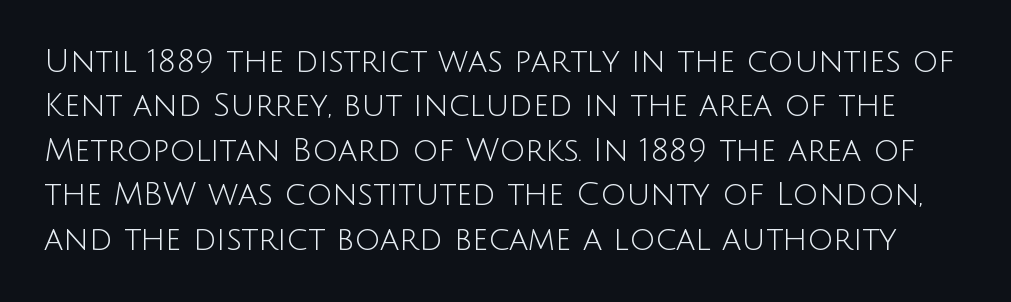
The type family on display is of the sans-serif kind. The passage shown stacks its lines at a standard gap. You can tell it's not italic because the verticals are truly vertical. The space beneath each line is pristine and unruled. The letterforms sit at book weight or below.
